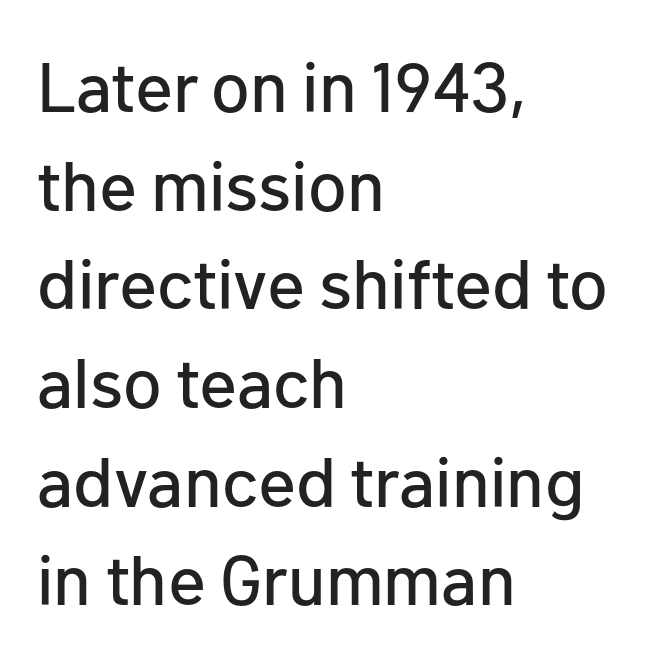
{"serif": "no", "italic": "no", "width": "normal", "stroke_contrast": "low", "x_height": "medium", "monospaced": "no", "underline": "no", "align": "left", "line_spacing": "normal", "line_spacing_ratio": 1.41, "letter_spacing": "normal", "letter_spacing_em": 0.0, "glyph_px": 70}
